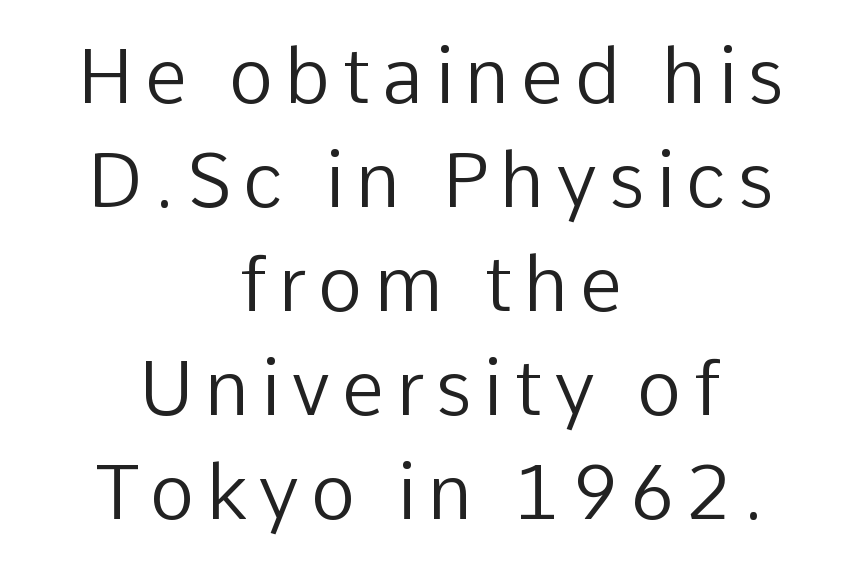
Each letter's strokes conclude bluntly, with no projecting serifs. Quick note: not italic, upright. These lines stack symmetrically, like a column narrowing and widening about its center. The leading is moderate, giving the passage an even texture. Proportional: the letters do not fall into vertical columns.
